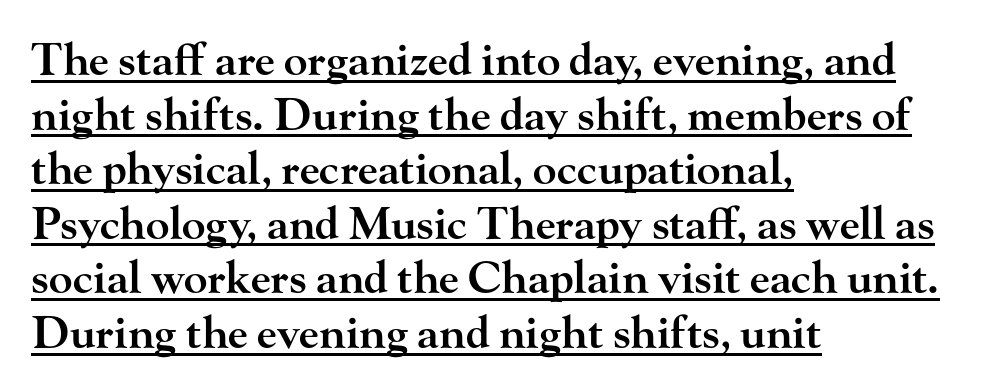
Q: Is the text bold? A: Semi-bold.
Q: Is the text italic (slanted)? A: No, it is upright.
Q: Is the typeface a serif or a sans-serif typeface? A: Serif.
Q: Is the text underlined? A: Yes.
Q: How is the paragraph aligned? A: Left-aligned.
Q: Is the spacing between letters normal or unusually wide? A: Normal.
Q: Width (condensed, normal, or wide)? A: Wide.
Q: Stroke contrast? A: High.
Q: x-height? A: Small.
Q: Monospaced? A: No.
